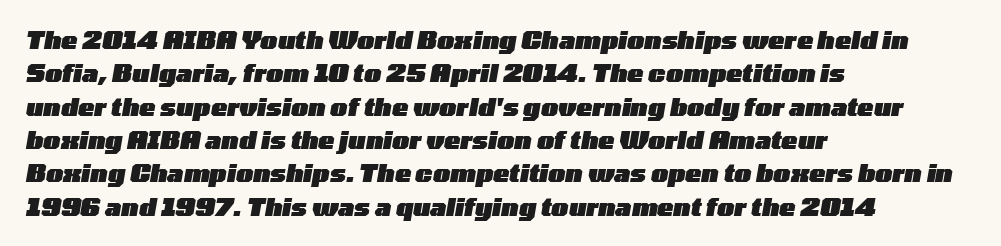
Inter-character spacing is left at the font's built-in metrics. Normally led — the rows are evenly, conventionally spaced. The axis of the letterforms is tilted away from vertical. The paragraph has a hard left edge and a soft right edge.
